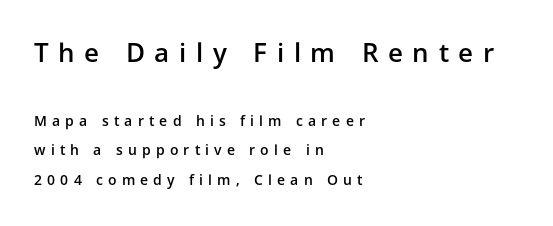
Q: Is the text bold? A: Semi-bold.
Q: Is the text italic (slanted)? A: No, it is upright.
Q: Is the text underlined? A: No.
Q: How is the paragraph aligned? A: Left-aligned.
Q: Is the spacing between letters normal or unusually wide? A: Unusually wide.
Q: Is the spacing between lines tight, normal or loose? A: Loose.
Q: Which block of text is set in a larger size, the first (top) or the second (bottom)? A: The first (top) one.
